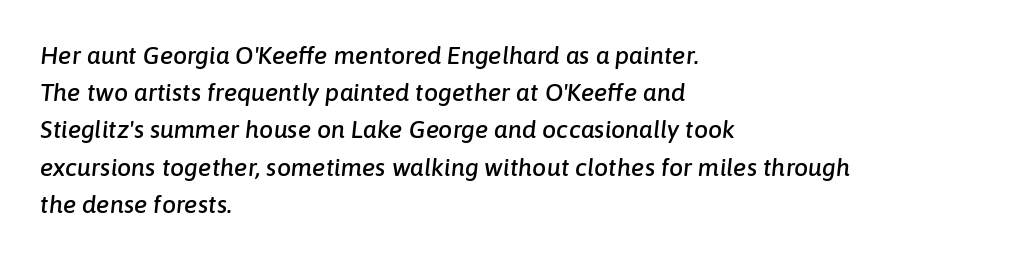
The image shows 25 px text type, italic (leaning right); set left-aligned, normal line spacing (1.49x), normal letter spacing, not underlined.
